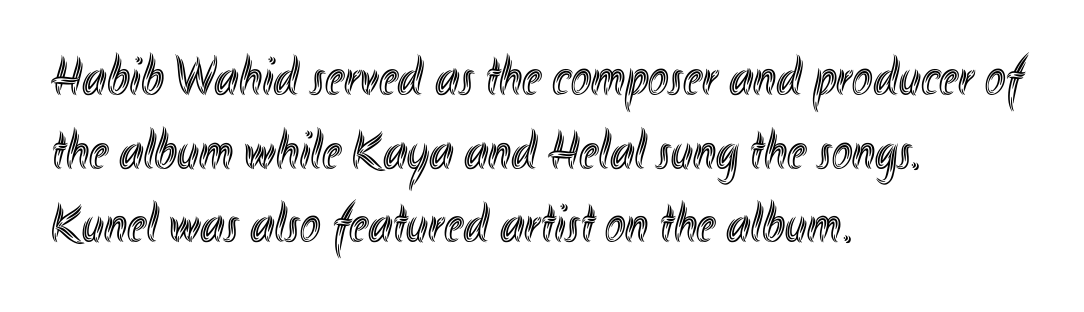
Look at the tracking — it's just the regular setting, nothing added. A typesetter would call this proportional, since set widths differ per character. This block has exactly the height ordinary leading produces. Words float on clear page, feet unadorned.
